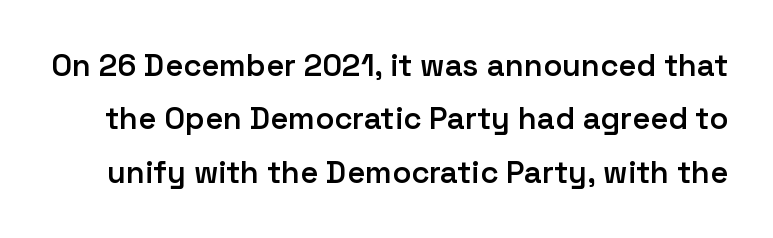
The image shows 31 px semibold sans-serif type, upright; set line spacing 1.72x, normal letter spacing, not underlined; low stroke contrast and a medium x-height.
